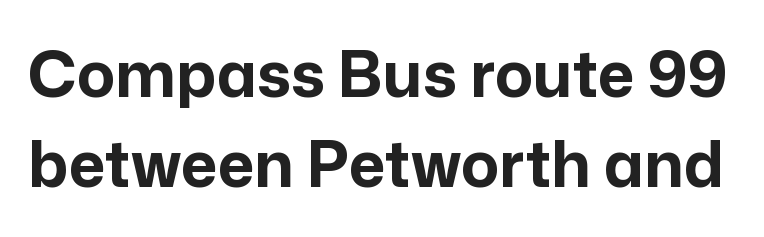
Q: Is the text bold? A: Yes.
Q: Is the text italic (slanted)? A: No, it is upright.
Q: Is the typeface a serif or a sans-serif typeface? A: Sans-serif.
Q: Is the text underlined? A: No.
Q: Is the spacing between letters normal or unusually wide? A: Normal.
Q: Is the spacing between lines tight, normal or loose? A: Normal.
Q: Width (condensed, normal, or wide)? A: Normal.
Q: Stroke contrast? A: Low.
Q: x-height? A: Medium.
Q: Monospaced? A: No.
